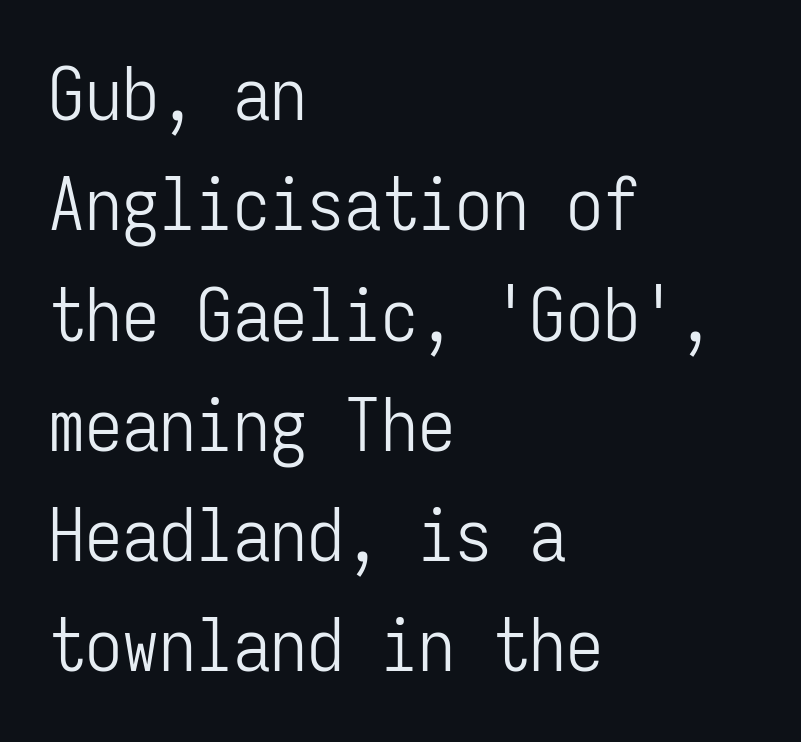
Each row of text sits above clean, open space. Serifs: no, the terminals of the letterforms are clean. The lines are quadded left. When letters stand straight like this, we call the style roman or upright.
